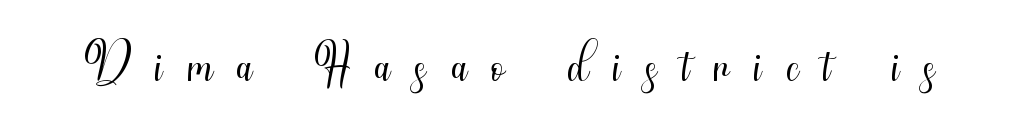
Someone cranked the tracking dial way up on this one. Only glyphs here, with clear space below each row. The text was rendered using a sans face with plain stroke endings. Here the designer chose a conventional face with non-uniform glyph widths.
